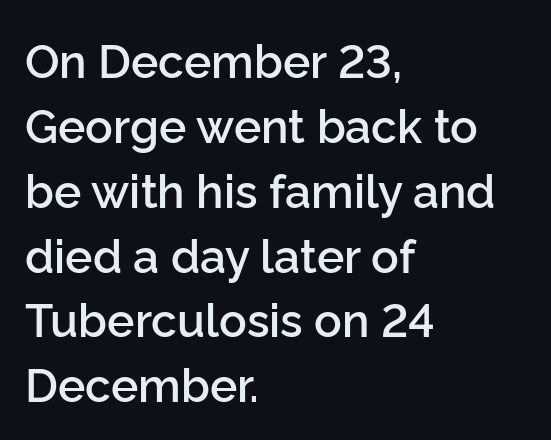
The face used here is a sans, in the tradition of grotesques and geometrics. Leading matches the norm, producing a regular column. The letters stand straight up with perfectly vertical stems. The baseline area is clear. Think of a printed novel: that variable character pitch is what you see here.
